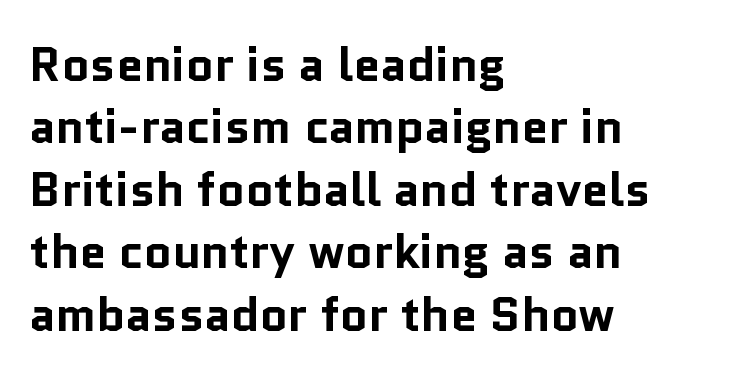
The passage shown is emphatically bold. The letters sit at their default tracking, neither squeezed nor spread. Font category for this specimen: sans-serif. Do the characters align in a grid? No, the font is proportional.
